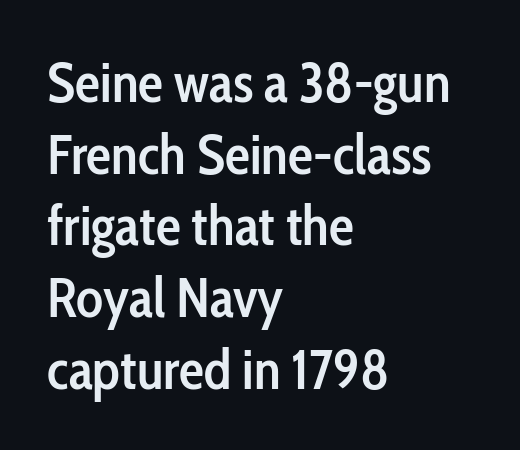
Q: Is the text bold? A: Semi-bold.
Q: Is the text italic (slanted)? A: No, it is upright.
Q: Is the typeface a serif or a sans-serif typeface? A: Sans-serif.
Q: Is the text underlined? A: No.
Q: How is the paragraph aligned? A: Left-aligned.
Q: Is the spacing between letters normal or unusually wide? A: Normal.
Q: Is the spacing between lines tight, normal or loose? A: Normal.
Q: Width (condensed, normal, or wide)? A: Condensed.
Q: Stroke contrast? A: Low.
Q: x-height? A: Medium.
Q: Monospaced? A: No.
